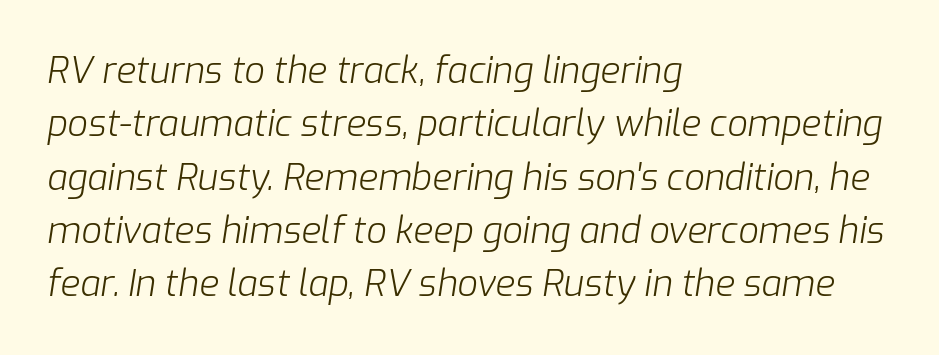
{"italic": "yes", "lean": "right", "slant_degrees": 9, "bold": "no", "weight": "light", "width": "normal", "stroke_contrast": "low", "x_height": "medium", "monospaced": "no", "underline": "no", "align": "left", "line_spacing": "normal", "line_spacing_ratio": 1.48, "letter_spacing": "normal", "letter_spacing_em": 0.0, "glyph_px": 36}
